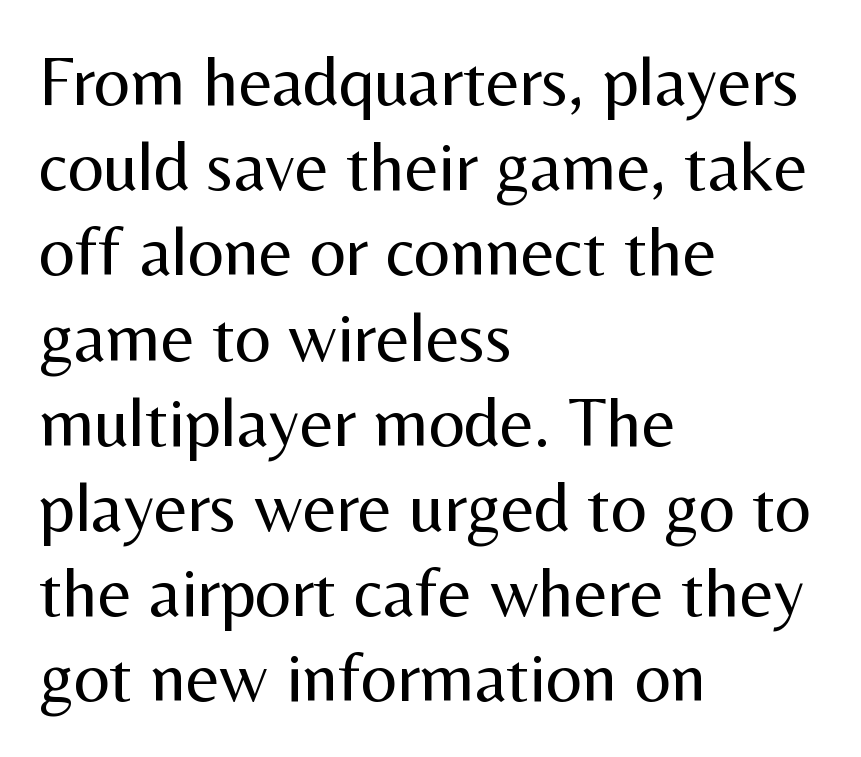
The image shows 71 px regular-weight sans-serif type, upright; set left-aligned, line spacing 1.2x, normal letter spacing, not underlined; medium stroke contrast and a medium x-height.
